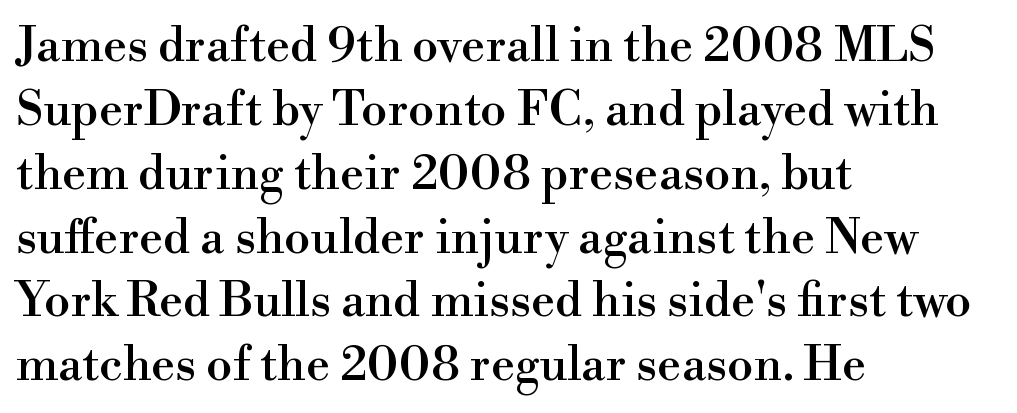
{"serif": "yes", "italic": "no", "width": "normal", "x_height": "small", "monospaced": "no", "underline": "no", "align": "left", "line_spacing": "normal", "line_spacing_ratio": 1.33, "letter_spacing": "normal", "letter_spacing_em": 0.0, "glyph_px": 48}
